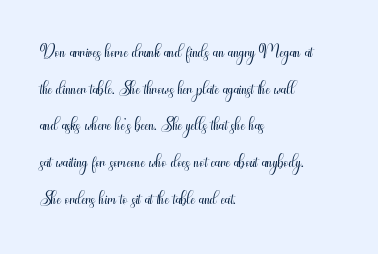
{"bold": "no", "underline": "no", "align": "left", "line_spacing": "normal", "line_spacing_ratio": 1.41, "letter_spacing": "normal", "letter_spacing_em": 0.0, "glyph_px": 26}
